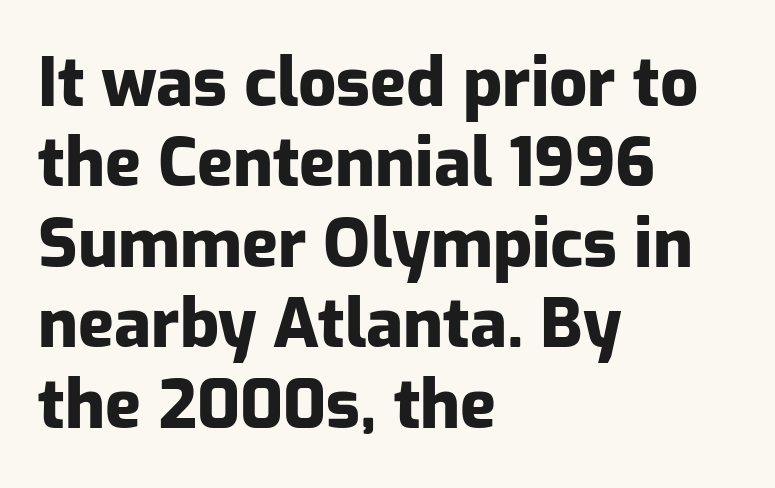
{"serif": "no", "italic": "no", "bold": "yes", "weight": "heavy", "width": "normal", "stroke_contrast": "low", "x_height": "medium", "monospaced": "no", "underline": "no", "align": "left", "line_spacing_ratio": 1.2, "letter_spacing": "normal", "letter_spacing_em": 0.0, "glyph_px": 67}
